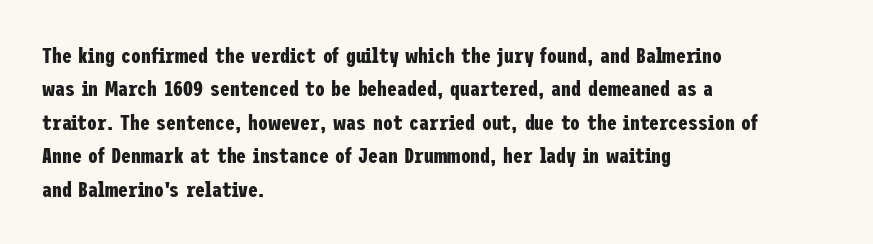
{"italic": "no", "bold": "yes", "underline": "no", "align": "left", "line_spacing": "normal", "line_spacing_ratio": 1.52, "letter_spacing": "normal", "letter_spacing_em": 0.0, "glyph_px": 22}
